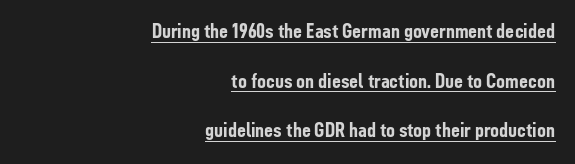
Caption: lettering with a line underneath. Pretty heavy lettering here — definitely bold. How would I describe the line gaps? Wide and relaxed. Designer's note — italics off, roman on. Spacing between characters is what you'd get straight out of the box.
